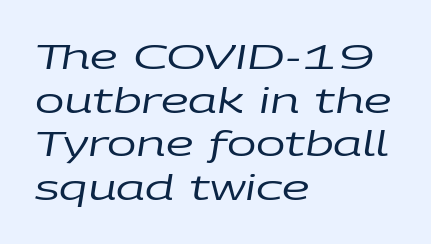
{"italic": "yes", "lean": "right", "slant_degrees": 9, "bold": "no", "weight": "regular", "width": "wide", "stroke_contrast": "low", "x_height": "large", "monospaced": "no", "underline": "no", "align": "left", "line_spacing": "normal", "line_spacing_ratio": 1.25, "letter_spacing": "normal", "letter_spacing_em": 0.0, "glyph_px": 35}
